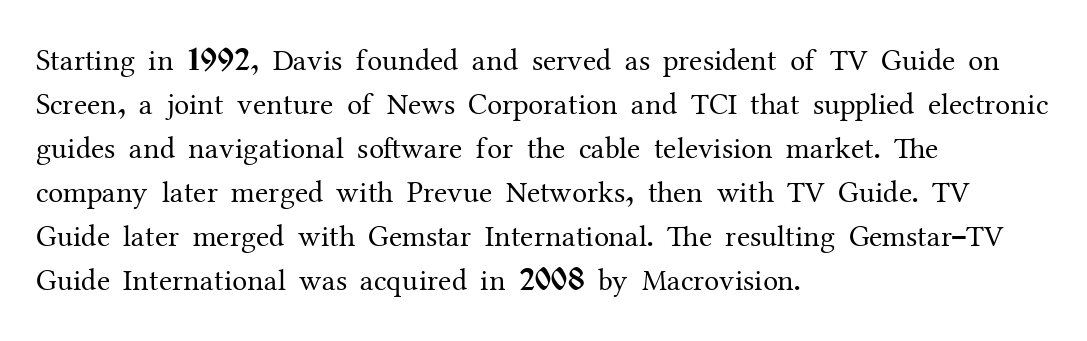
Compared with typical paragraphs, the rows here are spaced about the same. Honestly, the letter spacing is just normal — you wouldn't notice it. A light-to-regular cut is what we see here. The specimen omits any rule beneath the text block's lines.
